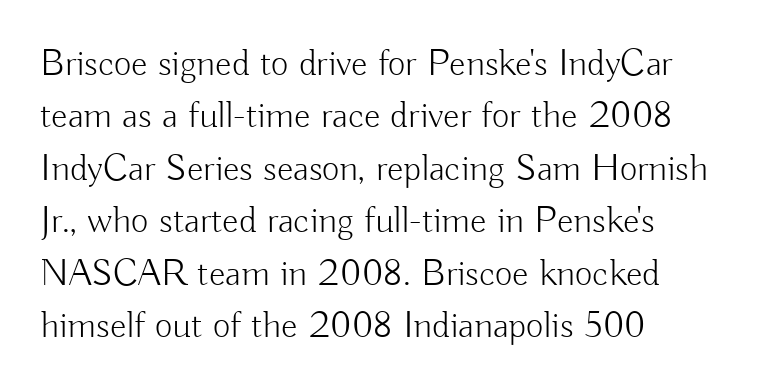
The image shows 38 px light sans-serif type, upright; set left-aligned, normal line spacing (1.38x), normal letter spacing, not underlined; low stroke contrast and a small x-height.
